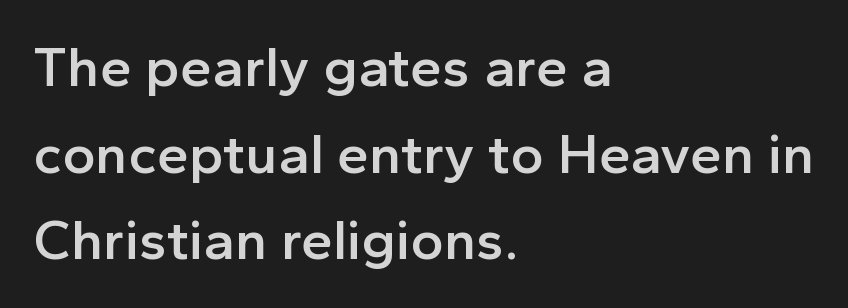
{"serif": "no", "italic": "no", "bold": "semi", "weight": "semibold", "width": "normal", "x_height": "medium", "monospaced": "no", "underline": "no", "align": "left", "line_spacing": "normal", "line_spacing_ratio": 1.52, "letter_spacing": "normal", "letter_spacing_em": 0.0, "glyph_px": 57}
